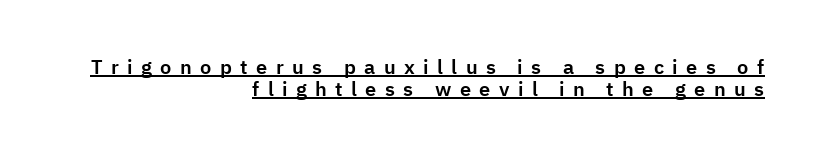
The image shows 20 px text type, upright; set right-aligned, tight line spacing (1.09x), unusually wide letter spacing (+0.42 em), underlined.
